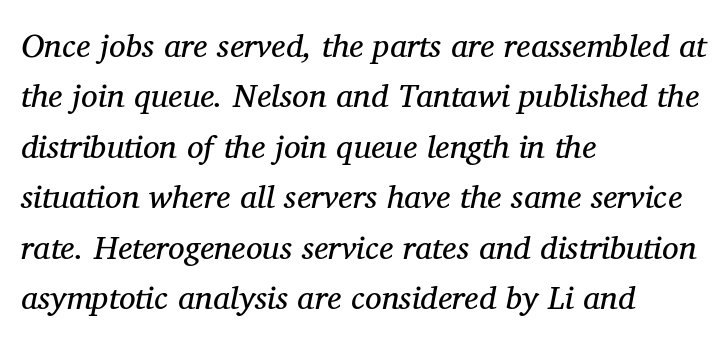
{"serif": "yes", "italic": "yes", "lean": "right", "slant_degrees": 11, "bold": "no", "weight": "regular", "width": "normal", "stroke_contrast": "medium", "x_height": "medium", "monospaced": "no", "underline": "no", "align": "left", "line_spacing": "normal", "line_spacing_ratio": 1.53, "letter_spacing": "normal", "letter_spacing_em": 0.0, "glyph_px": 33}
